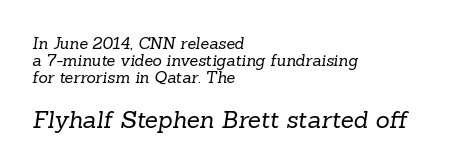
Q: Is the text bold? A: No.
Q: Is the text underlined? A: No.
Q: How is the paragraph aligned? A: Left-aligned.
Q: Is the spacing between letters normal or unusually wide? A: Normal.
Q: Is the spacing between lines tight, normal or loose? A: Tight.
Q: Which block of text is set in a larger size, the first (top) or the second (bottom)? A: The second (bottom) one.
